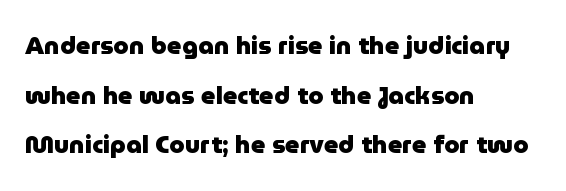
A typesetter would mark this as roman, not italic. The line texture is even and compact thanks to regular tracking. Each glyph is drawn with heavy, bold strokes. Vertically, the passage feels expansive, rows floating well apart. Has an underline been added? It has not. Teacher's note: observe the even left margin — that is flush-left alignment.
